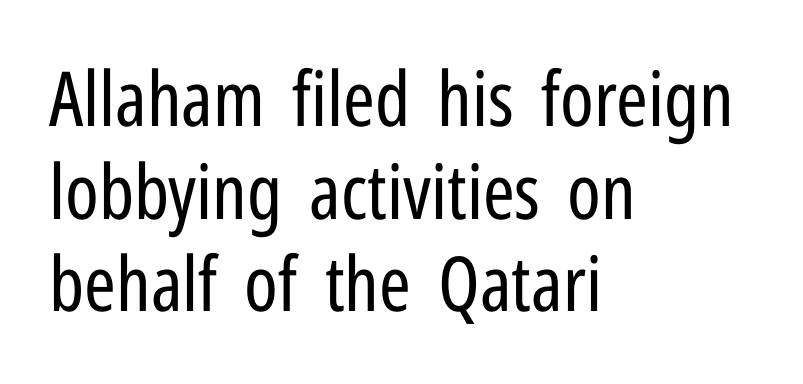
Q: Is the text bold? A: No.
Q: Is the text italic (slanted)? A: No, it is upright.
Q: Is the typeface a serif or a sans-serif typeface? A: Sans-serif.
Q: Is the text underlined? A: No.
Q: How is the paragraph aligned? A: Left-aligned.
Q: Is the spacing between letters normal or unusually wide? A: Normal.
Q: Width (condensed, normal, or wide)? A: Condensed.
Q: Stroke contrast? A: Low.
Q: x-height? A: Medium.
Q: Monospaced? A: No.
